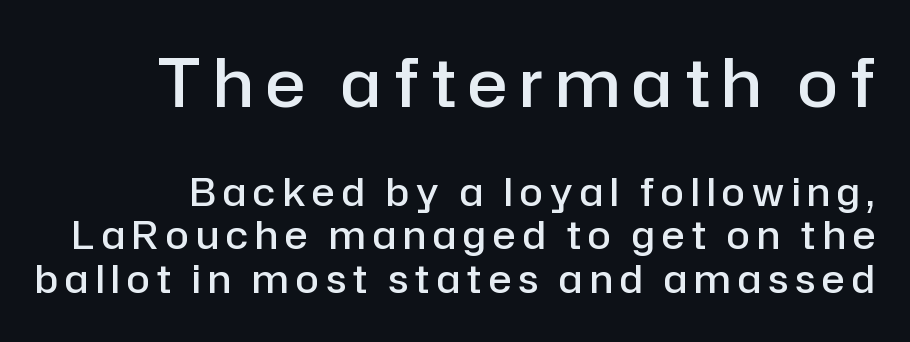
Plain, unruled lines of type. Does the type have serifs? No, each stem ends abruptly. On the weight axis this lands at semibold, roughly 600. Is there any slant? The stems are plumb. The rendering shrinks the type as you move from the upper chunk to the lower.
